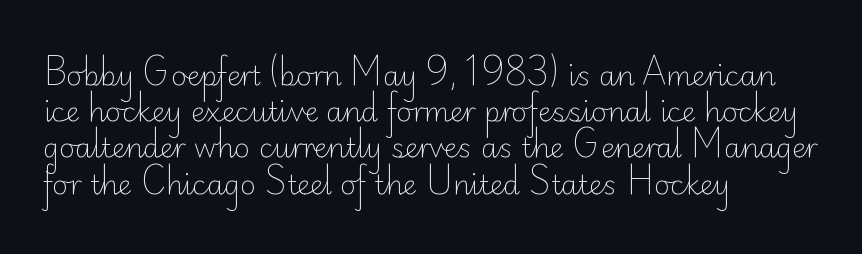
Q: Is the text bold? A: No.
Q: Is the text italic (slanted)? A: No, it is upright.
Q: Is the text underlined? A: No.
Q: How is the paragraph aligned? A: Left-aligned.
Q: Is the spacing between letters normal or unusually wide? A: Normal.
Q: Is the spacing between lines tight, normal or loose? A: Normal.
